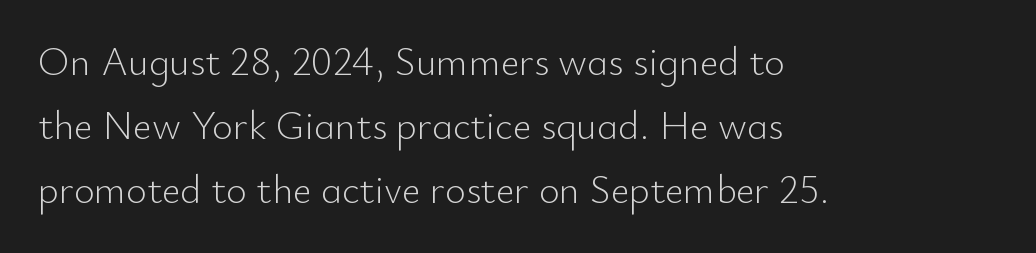
The string is rendered with underlining switched off. The passage is arranged the way most books set body copy — flush left. No chunkiness to these letters — they're not bold. Words appear dense and cohesive because spacing is normal. Interline gaps are of average width in this sample.
